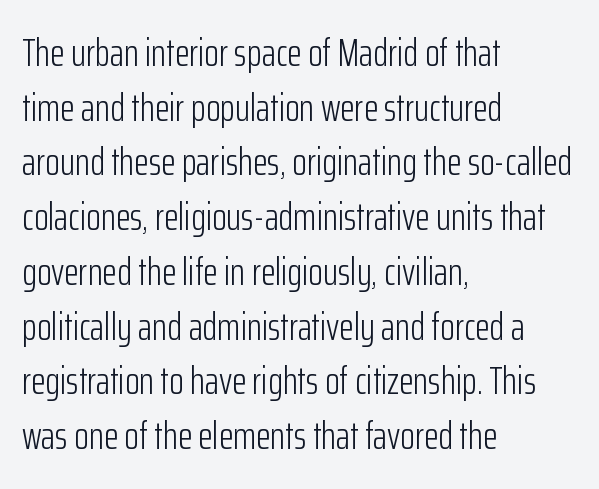
{"serif": "no", "italic": "no", "bold": "no", "weight": "light", "width": "condensed", "stroke_contrast": "low", "x_height": "medium", "monospaced": "no", "underline": "no", "align": "left", "line_spacing": "normal", "line_spacing_ratio": 1.44, "letter_spacing": "normal", "letter_spacing_em": 0.0, "glyph_px": 38}
